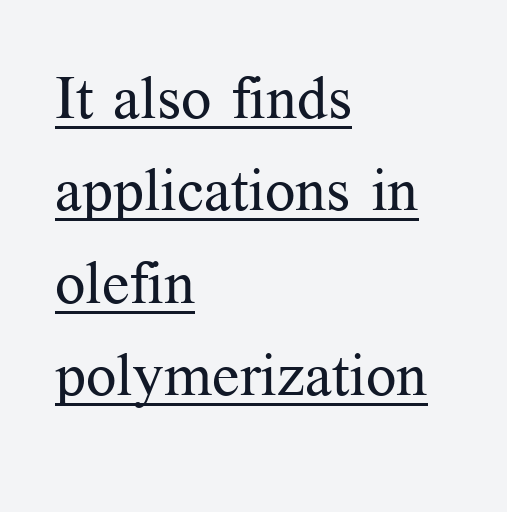
The image shows 60 px regular-weight serif type, upright; set left-aligned, normal line spacing (1.54x), normal letter spacing, underlined; medium stroke contrast and a medium x-height.
